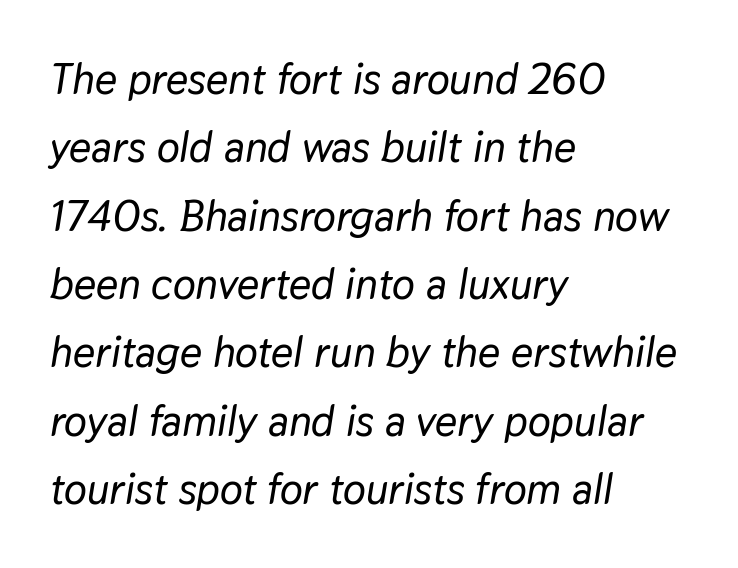
Q: Is the text italic (slanted)? A: Yes, it leans right by about 9 degrees.
Q: Is the text underlined? A: No.
Q: How is the paragraph aligned? A: Left-aligned.
Q: Is the spacing between letters normal or unusually wide? A: Normal.
Q: Is the spacing between lines tight, normal or loose? A: Normal.
Q: Width (condensed, normal, or wide)? A: Normal.
Q: Stroke contrast? A: Low.
Q: x-height? A: Medium.
Q: Monospaced? A: No.
